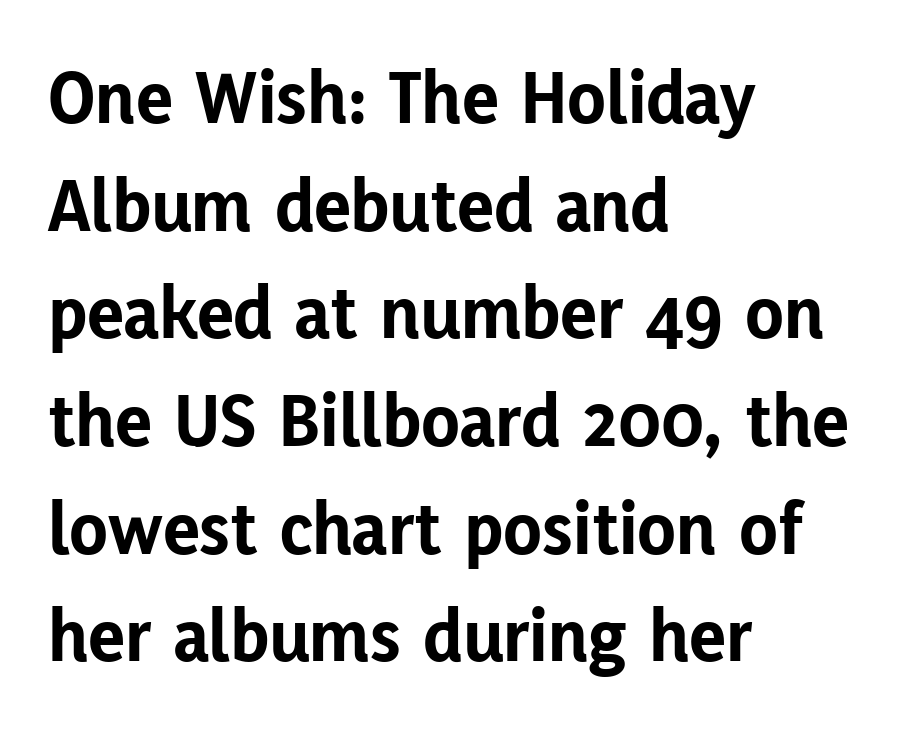
Q: Is the text bold? A: Yes.
Q: Is the text italic (slanted)? A: No, it is upright.
Q: Is the typeface a serif or a sans-serif typeface? A: Sans-serif.
Q: Is the text underlined? A: No.
Q: How is the paragraph aligned? A: Left-aligned.
Q: Is the spacing between letters normal or unusually wide? A: Normal.
Q: Is the spacing between lines tight, normal or loose? A: Normal.
Q: Width (condensed, normal, or wide)? A: Normal.
Q: Stroke contrast? A: Low.
Q: x-height? A: Medium.
Q: Monospaced? A: No.
